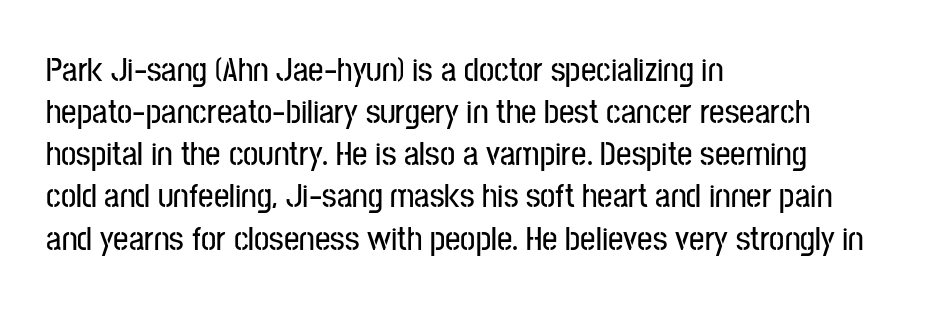
Each letter keeps its own natural width here, so spacing adapts to shape. All the whitespace from short lines collects on the right. Any mark beneath the type? The region is blank. Unlike a traditional serif, this face leaves its strokes unadorned.
